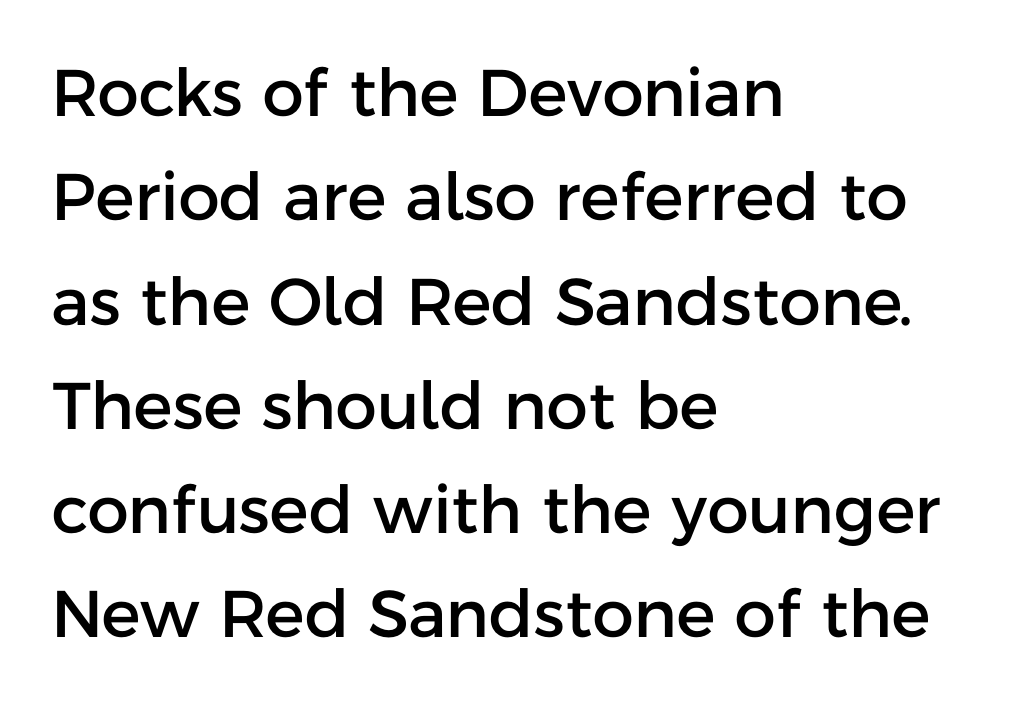
Q: Is the text italic (slanted)? A: No, it is upright.
Q: Is the typeface a serif or a sans-serif typeface? A: Sans-serif.
Q: Is the text underlined? A: No.
Q: How is the paragraph aligned? A: Left-aligned.
Q: Is the spacing between letters normal or unusually wide? A: Normal.
Q: Is the spacing between lines tight, normal or loose? A: Normal.
Q: Width (condensed, normal, or wide)? A: Normal.
Q: Stroke contrast? A: Low.
Q: x-height? A: Medium.
Q: Monospaced? A: No.
